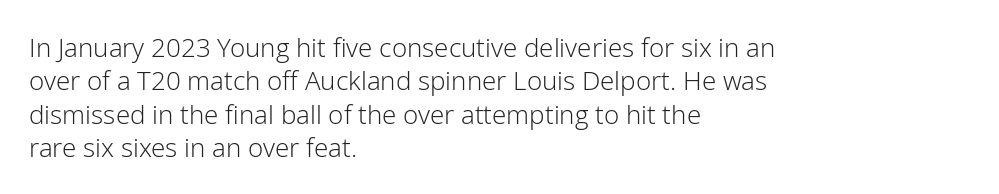
Q: Is the text bold? A: No.
Q: Is the text italic (slanted)? A: No, it is upright.
Q: Is the text underlined? A: No.
Q: How is the paragraph aligned? A: Left-aligned.
Q: Is the spacing between letters normal or unusually wide? A: Normal.
Q: Is the spacing between lines tight, normal or loose? A: Normal.
